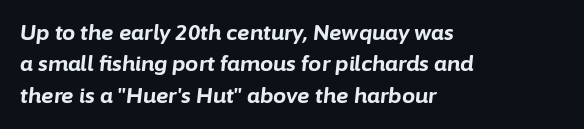
Q: Is the text bold? A: Yes.
Q: Is the text italic (slanted)? A: Yes, it leans right by about 6 degrees.
Q: Is the text underlined? A: No.
Q: How is the paragraph aligned? A: Left-aligned.
Q: Is the spacing between letters normal or unusually wide? A: Normal.
Q: Is the spacing between lines tight, normal or loose? A: Normal.
